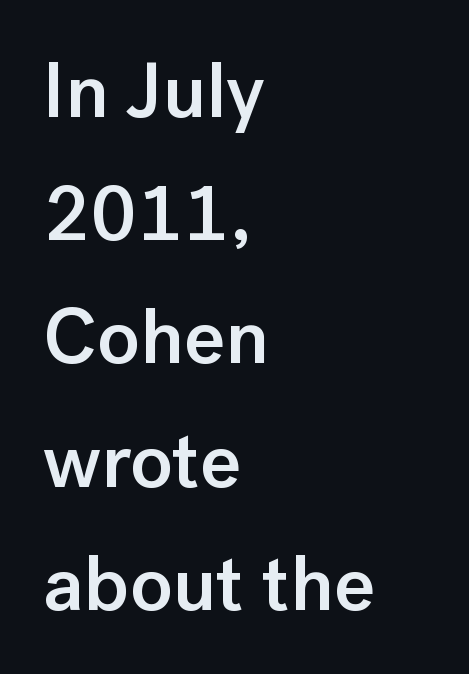
The glyphs in this specimen are sans serif. A typesetter would call this proportional, since set widths differ per character. Is there much room between lines? A standard amount, neither cramped nor airy. The space beneath each line is pristine and unruled. The rendering uses a semibold face; strokes are thickened but not to full bold. A student would call this left alignment; a typographer would say flush left, rag right.
